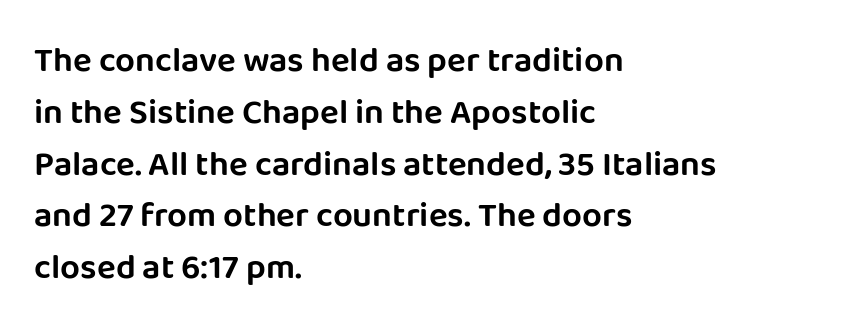
Q: Is the text italic (slanted)? A: No, it is upright.
Q: Is the typeface a serif or a sans-serif typeface? A: Sans-serif.
Q: Is the text underlined? A: No.
Q: How is the paragraph aligned? A: Left-aligned.
Q: Is the spacing between letters normal or unusually wide? A: Normal.
Q: Is the spacing between lines tight, normal or loose? A: Normal.
Q: Width (condensed, normal, or wide)? A: Normal.
Q: Stroke contrast? A: Low.
Q: x-height? A: Large.
Q: Monospaced? A: No.
